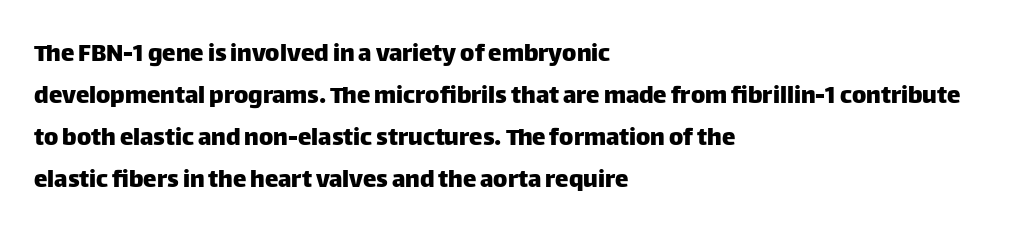
The image shows 27 px text type, upright; set left-aligned, normal line spacing (1.56x), normal letter spacing, not underlined.
